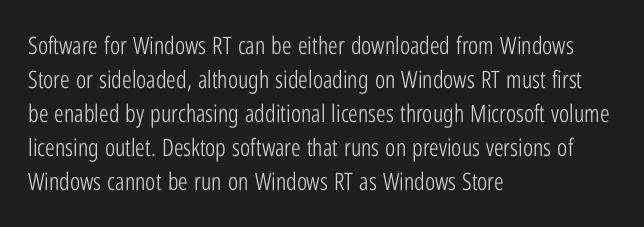
Q: Is the text bold? A: No.
Q: Is the text italic (slanted)? A: No, it is upright.
Q: Is the text underlined? A: No.
Q: How is the paragraph aligned? A: Left-aligned.
Q: Is the spacing between letters normal or unusually wide? A: Normal.
Q: Is the spacing between lines tight, normal or loose? A: Normal.
